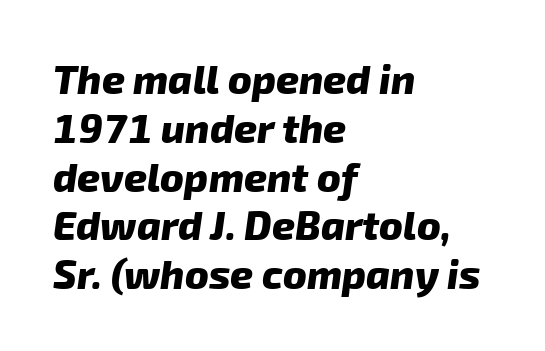
Decoration check: the copy has no underline. Regarding serifs, this sample does without them. The lines are quadded left. Short note: letters normally spaced.
